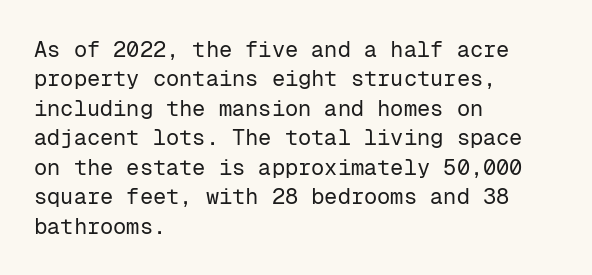
{"italic": "no", "bold": "no", "underline": "no", "align": "left", "line_spacing": "normal", "line_spacing_ratio": 1.34, "letter_spacing": "normal", "letter_spacing_em": 0.0, "glyph_px": 22}
